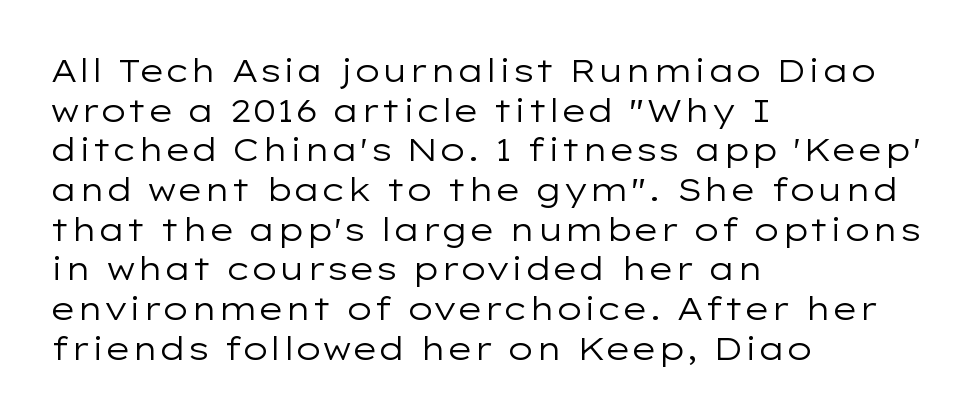
These lines are rendered in a variable-pitch font. Which margin do the lines hug? The left one — the right edge is uneven. Is the stroke heavy? The answer is a plain regular-or-lighter. Anything drawn beneath the words? Only blank space. You can tell it's not italic because the verticals are truly vertical.
